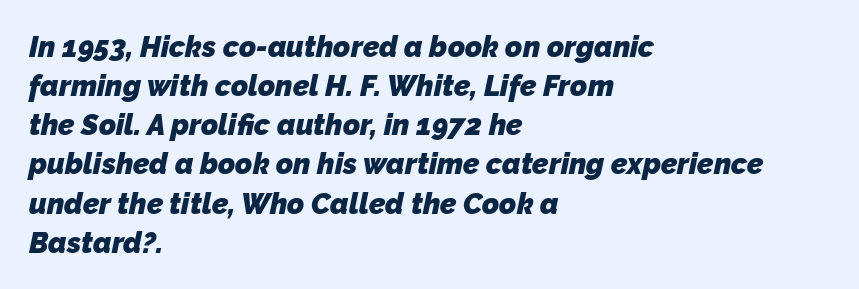
The image shows 29 px heavy sans-serif type; set left-aligned, normal line spacing (1.35x), normal letter spacing, not underlined; low stroke contrast and a medium x-height.
